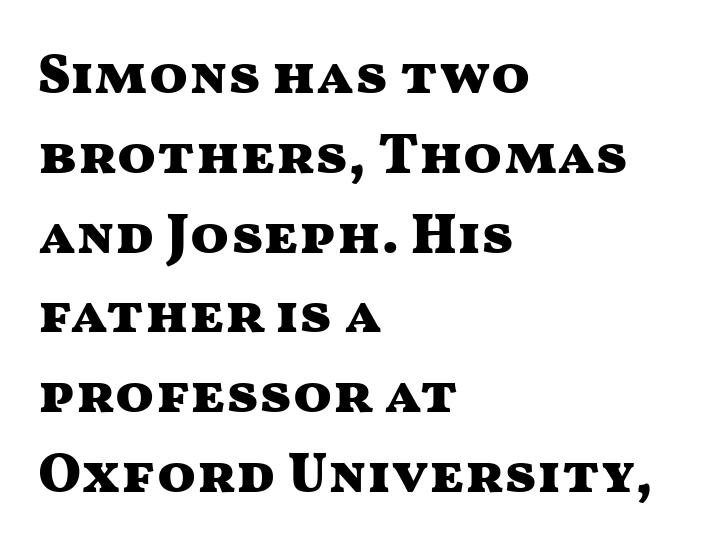
Q: Is the text bold? A: Yes.
Q: Is the text italic (slanted)? A: No, it is upright.
Q: Is the typeface a serif or a sans-serif typeface? A: Sans-serif.
Q: Is the text underlined? A: No.
Q: How is the paragraph aligned? A: Left-aligned.
Q: Is the spacing between letters normal or unusually wide? A: Normal.
Q: Is the spacing between lines tight, normal or loose? A: Normal.
Q: Width (condensed, normal, or wide)? A: Wide.
Q: Stroke contrast? A: Medium.
Q: x-height? A: Medium.
Q: Monospaced? A: No.
